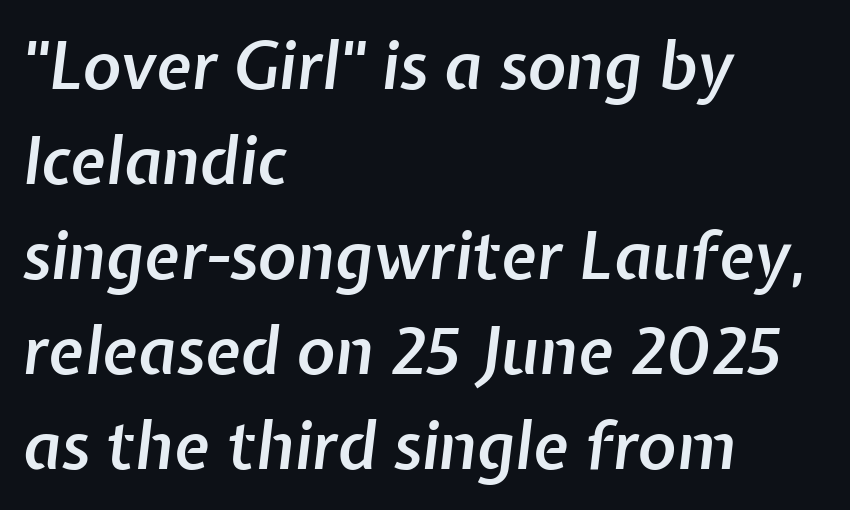
Q: Is the text bold? A: Semi-bold.
Q: Is the text italic (slanted)? A: Yes, it leans right by about 7 degrees.
Q: Is the text underlined? A: No.
Q: How is the paragraph aligned? A: Left-aligned.
Q: Is the spacing between letters normal or unusually wide? A: Normal.
Q: Is the spacing between lines tight, normal or loose? A: Normal.
Q: Width (condensed, normal, or wide)? A: Normal.
Q: Stroke contrast? A: Low.
Q: x-height? A: Medium.
Q: Monospaced? A: No.
